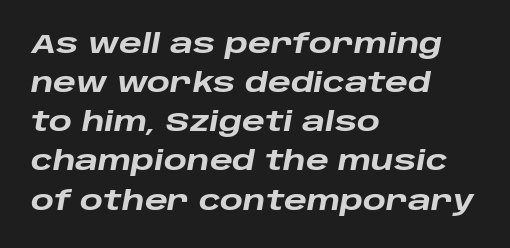
Q: Is the text bold? A: Yes.
Q: Is the text italic (slanted)? A: Yes, it leans right by about 10 degrees.
Q: Is the text underlined? A: No.
Q: How is the paragraph aligned? A: Left-aligned.
Q: Is the spacing between letters normal or unusually wide? A: Normal.
Q: Is the spacing between lines tight, normal or loose? A: Normal.
